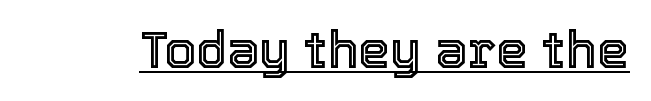
{"italic": "no", "width": "normal", "x_height": "medium", "monospaced": "no", "underline": "yes", "letter_spacing": "normal", "letter_spacing_em": 0.0, "glyph_px": 51}
